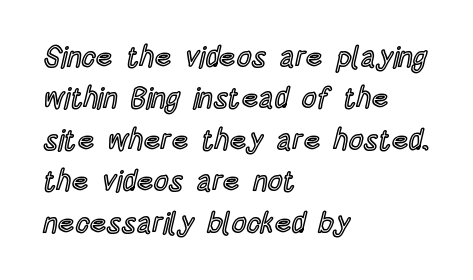
Each word holds together tightly as a unit, with standard inter-letter gaps. Anything drawn beneath the words? Only blank space. Leftover space on each line is placed entirely after the last word. Looks like regular typesetting: each glyph gets only the width it needs. The rendering uses a moderate line-height, typical for paragraphs.
